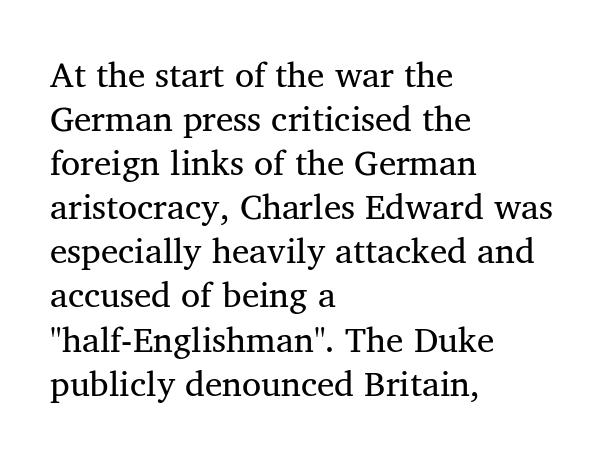
{"serif": "yes", "italic": "no", "width": "normal", "stroke_contrast": "medium", "x_height": "medium", "monospaced": "no", "underline": "no", "align": "left", "line_spacing": "normal", "line_spacing_ratio": 1.26, "letter_spacing": "normal", "letter_spacing_em": 0.0, "glyph_px": 35}
